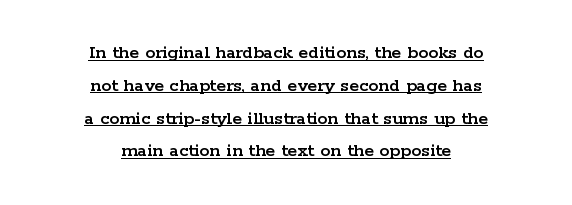
The image shows 20 px text type, upright; set centered, normal line spacing (1.64x), normal letter spacing, underlined.
